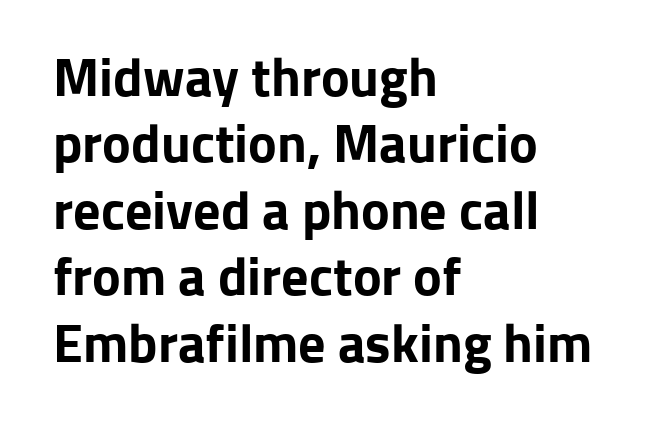
The image shows 54 px bold sans-serif type, upright; set left-aligned, line spacing 1.23x, normal letter spacing, not underlined; low stroke contrast and a medium x-height.
